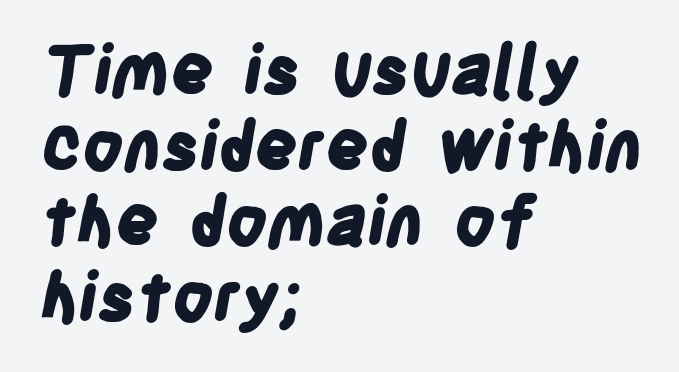
{"serif": "no", "bold": "yes", "weight": "bold", "width": "condensed", "stroke_contrast": "low", "x_height": "large", "monospaced": "no", "underline": "no", "align": "left", "line_spacing": "tight", "line_spacing_ratio": 1.13, "letter_spacing": "normal", "letter_spacing_em": 0.0, "glyph_px": 67}
